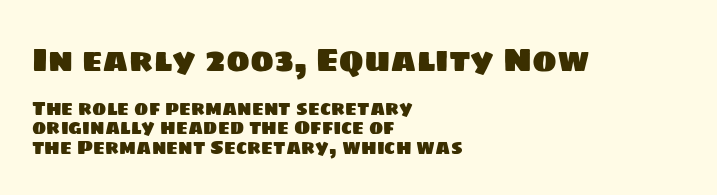
The image shows 33 px sans-serif type; set left-aligned, tight line spacing (1.02x), normal letter spacing, not underlined; the first (top) block is 1.74x larger; low stroke contrast and a large x-height.
